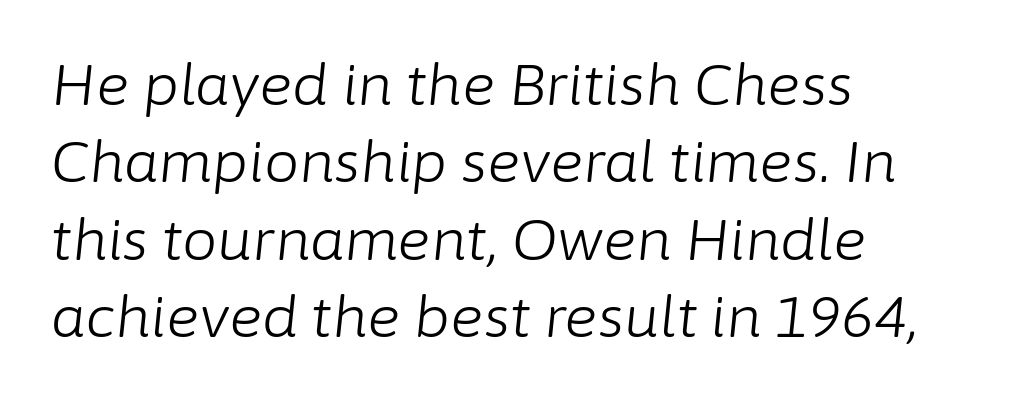
The image shows 56 px light type, italic (leaning right); set left-aligned, normal line spacing (1.38x), normal letter spacing, not underlined; low stroke contrast and a medium x-height.
